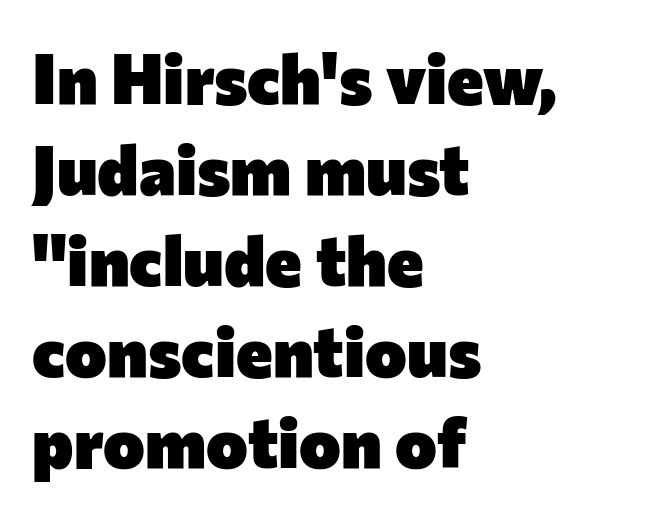
{"serif": "no", "italic": "no", "bold": "yes", "weight": "heavy", "width": "normal", "stroke_contrast": "low", "x_height": "medium", "monospaced": "no", "underline": "no", "align": "left", "line_spacing": "normal", "line_spacing_ratio": 1.3, "letter_spacing": "normal", "letter_spacing_em": 0.0, "glyph_px": 70}
